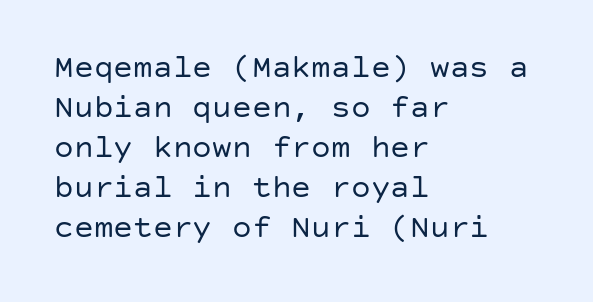
{"serif": "no", "italic": "no", "bold": "no", "weight": "regular", "width": "normal", "stroke_contrast": "low", "x_height": "large", "underline": "no", "align": "left", "line_spacing_ratio": 1.21, "letter_spacing": "normal", "letter_spacing_em": 0.0, "glyph_px": 33}
